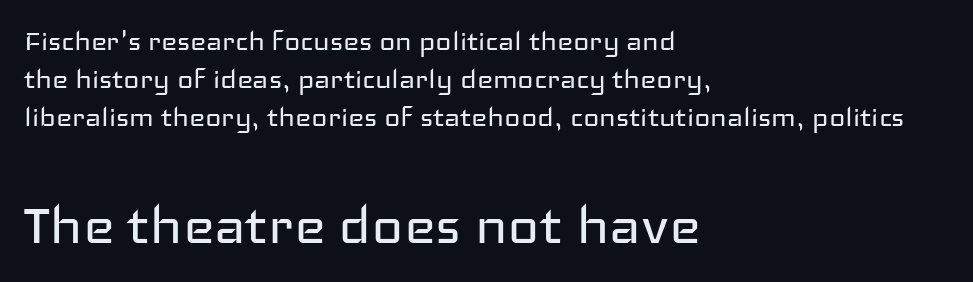
A student would notice the bottom passage is typeset larger than what precedes it. The rendering uses natural spacing where letterforms have individual widths. No letter is thick-stroked: the sample isn't bold. Bare-footed words on every line. Horizontally, the lines are justified to the leading edge only.
